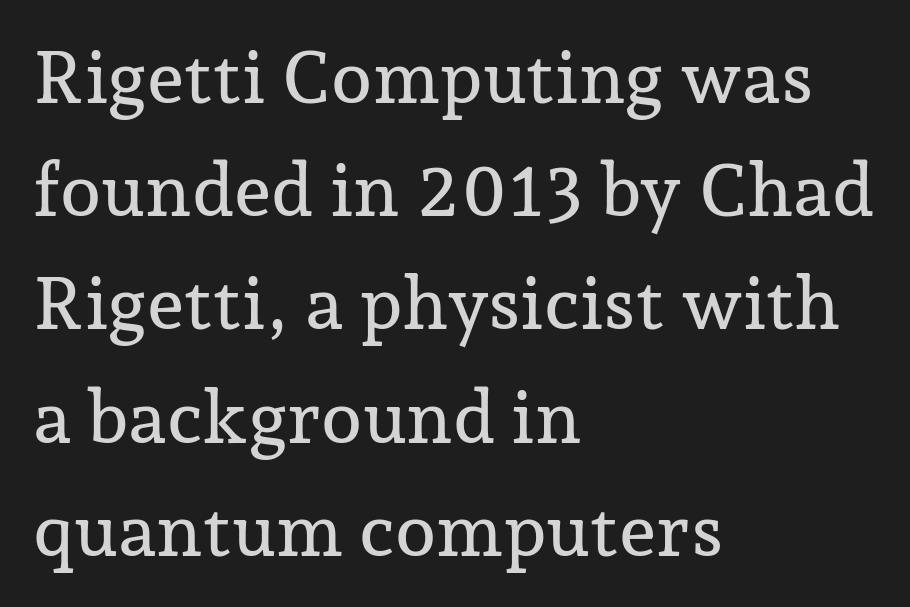
The zone under the glyphs is completely vacant. These lines stack with their left ends in a neat column. Think of a printed novel: that variable character pitch is what you see here. The rows are spaced the way most documents space them.
